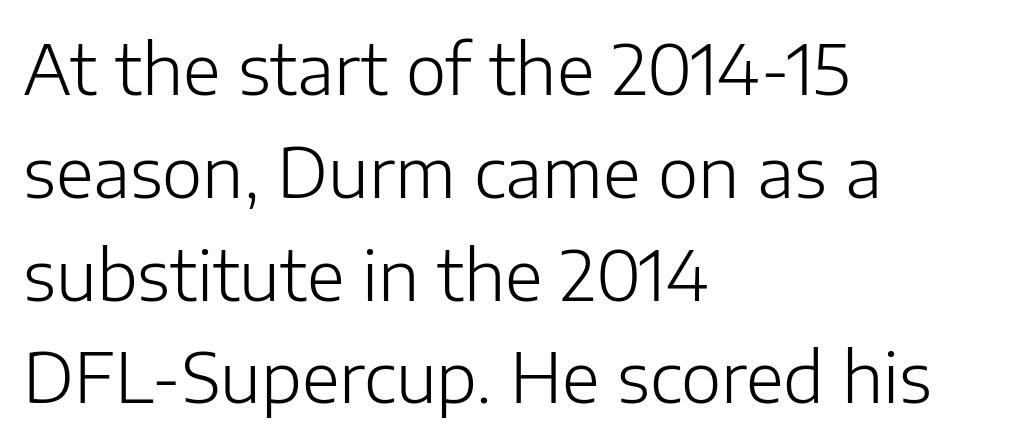
{"serif": "no", "italic": "no", "bold": "no", "weight": "light", "width": "normal", "stroke_contrast": "low", "x_height": "medium", "monospaced": "no", "underline": "no", "align": "left", "line_spacing": "normal", "line_spacing_ratio": 1.49, "letter_spacing": "normal", "letter_spacing_em": 0.0, "glyph_px": 69}
